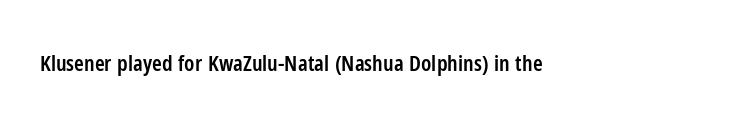
There is no visible air inserted between adjacent glyphs. The characters look somewhat weighty, a semibold short of true bold. Check the space under the baseline: it is left empty. Ascenders rise straight up at ninety degrees.
